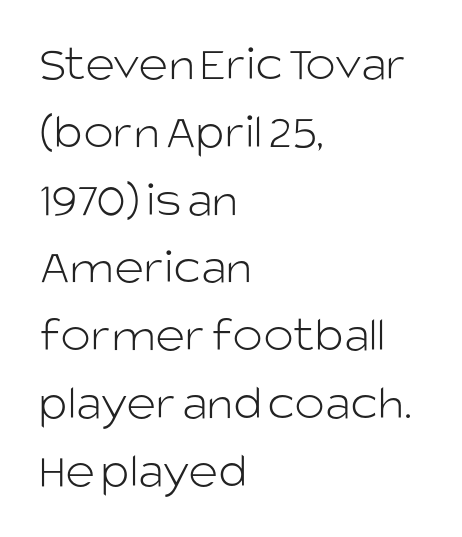
Q: Is the text bold? A: No.
Q: Is the text italic (slanted)? A: No, it is upright.
Q: Is the typeface a serif or a sans-serif typeface? A: Sans-serif.
Q: Is the text underlined? A: No.
Q: How is the paragraph aligned? A: Left-aligned.
Q: Is the spacing between letters normal or unusually wide? A: Normal.
Q: Is the spacing between lines tight, normal or loose? A: Normal.
Q: Width (condensed, normal, or wide)? A: Normal.
Q: Stroke contrast? A: Low.
Q: x-height? A: Large.
Q: Monospaced? A: No.
